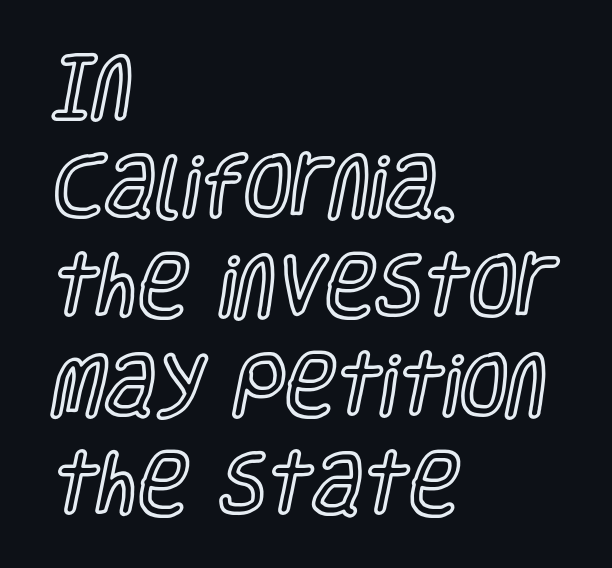
How would I describe the line gaps? Plain and ordinary. What stands out about the letter spacing? Nothing — it is the standard amount. Compared with a centered layout, this one pins lines to the left instead. Each letter keeps its own natural width here, so spacing adapts to shape.
